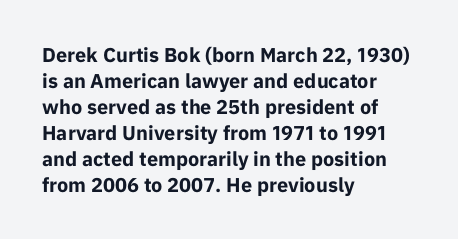
Q: Is the text bold? A: Yes.
Q: Is the text italic (slanted)? A: No, it is upright.
Q: Is the text underlined? A: No.
Q: How is the paragraph aligned? A: Left-aligned.
Q: Is the spacing between letters normal or unusually wide? A: Normal.
Q: Is the spacing between lines tight, normal or loose? A: Normal.
